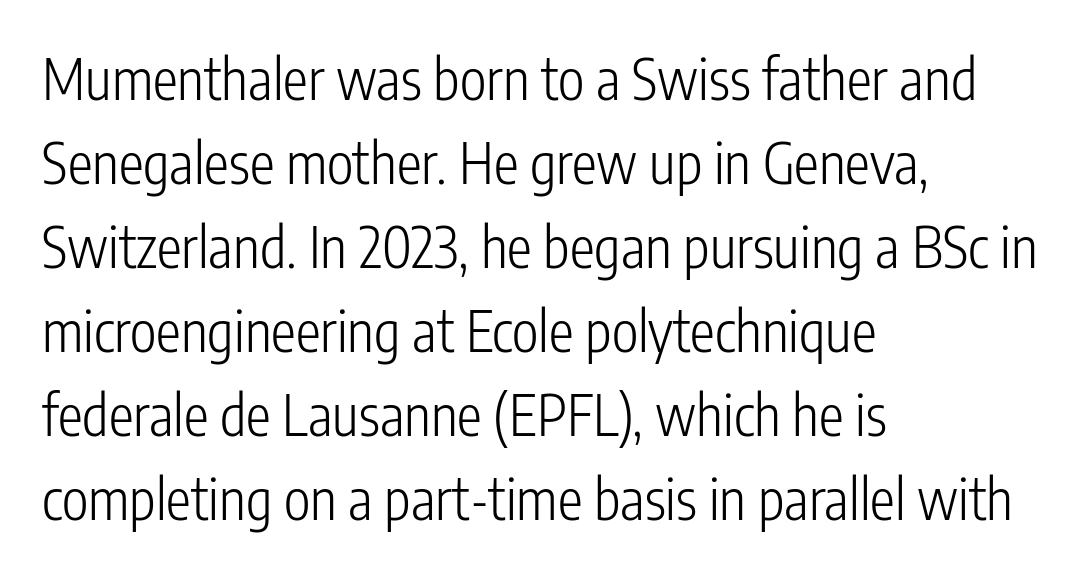
The block of text has a typical density, with ordinary space between rows. Descenders hang freely into open space. Notice how the passage keeps a crisp vertical edge on the left only. No extra tracking has been applied to these lines.
